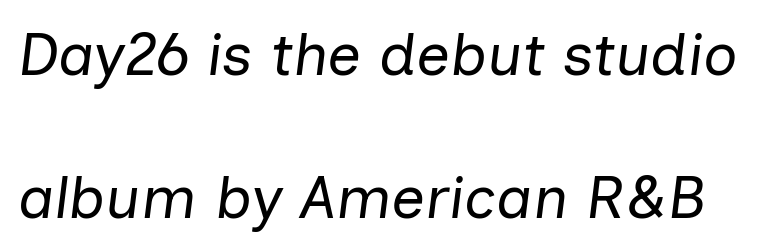
The image shows 60 px regular-weight type, italic (leaning right); set loose line spacing (2.39x), normal letter spacing, not underlined; low stroke contrast and a medium x-height.
